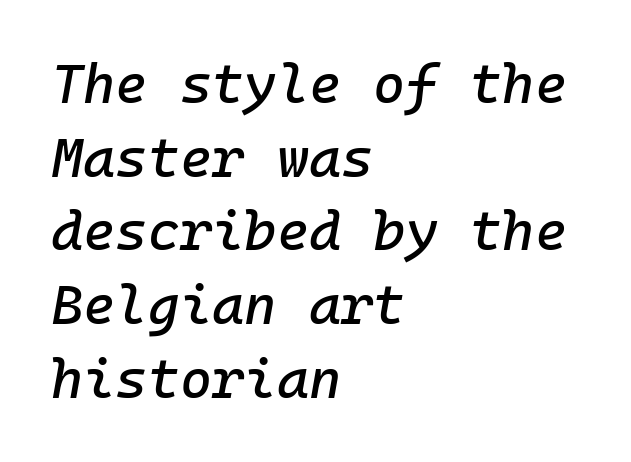
These lines keep a tight, regular rhythm from letter to letter. Every character sits at an angle, as italics do. Plain, unruled lines of type. The setting favours the left margin, as ordinary paragraphs usually do. What's the leading like? Ordinary, nothing unusual.
